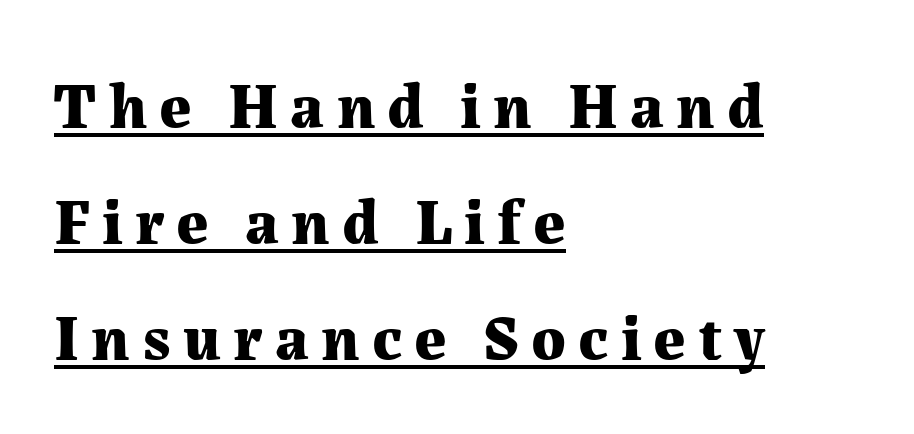
Q: Is the text bold? A: Yes.
Q: Is the text italic (slanted)? A: No, it is upright.
Q: Is the typeface a serif or a sans-serif typeface? A: Serif.
Q: Is the text underlined? A: Yes.
Q: How is the paragraph aligned? A: Left-aligned.
Q: Width (condensed, normal, or wide)? A: Normal.
Q: Stroke contrast? A: Medium.
Q: x-height? A: Medium.
Q: Monospaced? A: No.
